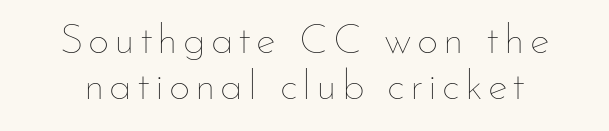
Q: Is the text bold? A: No.
Q: Is the text italic (slanted)? A: No, it is upright.
Q: Is the text underlined? A: No.
Q: Is the spacing between lines tight, normal or loose? A: Tight.
Q: Width (condensed, normal, or wide)? A: Normal.
Q: Stroke contrast? A: Low.
Q: x-height? A: Small.
Q: Monospaced? A: No.
